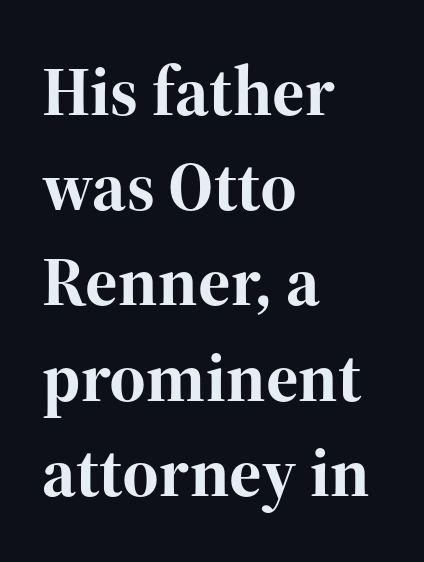
{"serif": "yes", "italic": "no", "bold": "yes", "weight": "bold", "width": "normal", "stroke_contrast": "high", "x_height": "medium", "monospaced": "no", "underline": "no", "align": "left", "line_spacing": "normal", "line_spacing_ratio": 1.36, "letter_spacing": "normal", "letter_spacing_em": 0.0, "glyph_px": 70}
